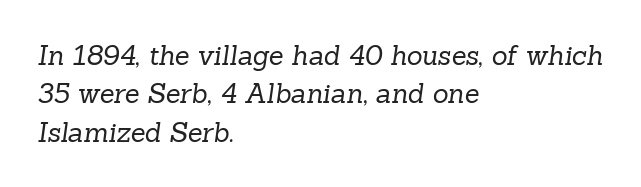
Q: Is the text bold? A: No.
Q: Is the text underlined? A: No.
Q: How is the paragraph aligned? A: Left-aligned.
Q: Is the spacing between letters normal or unusually wide? A: Normal.
Q: Is the spacing between lines tight, normal or loose? A: Normal.
